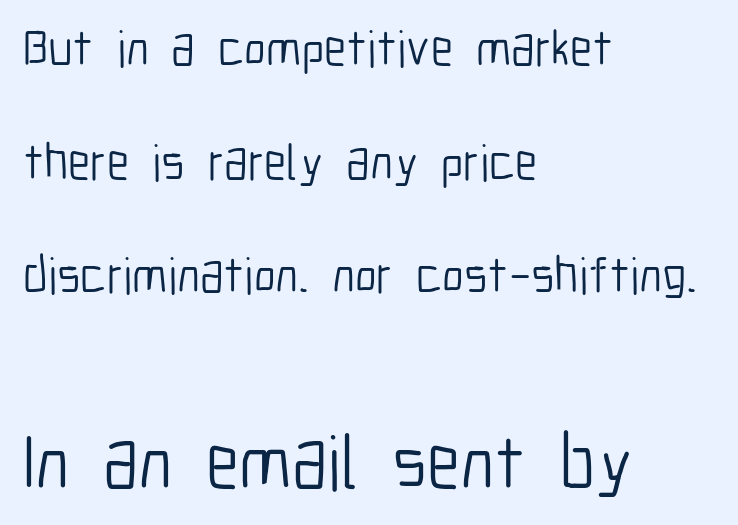
A student would notice the bottom passage is typeset larger than what precedes it. Beneath every word, the page is bare. The paragraph has a hard left edge and a soft right edge. Compared with typical paragraphs, the rows here are farther apart. Nothing heavy about these letters — not bold at all. This sample uses a sans-serif face.
